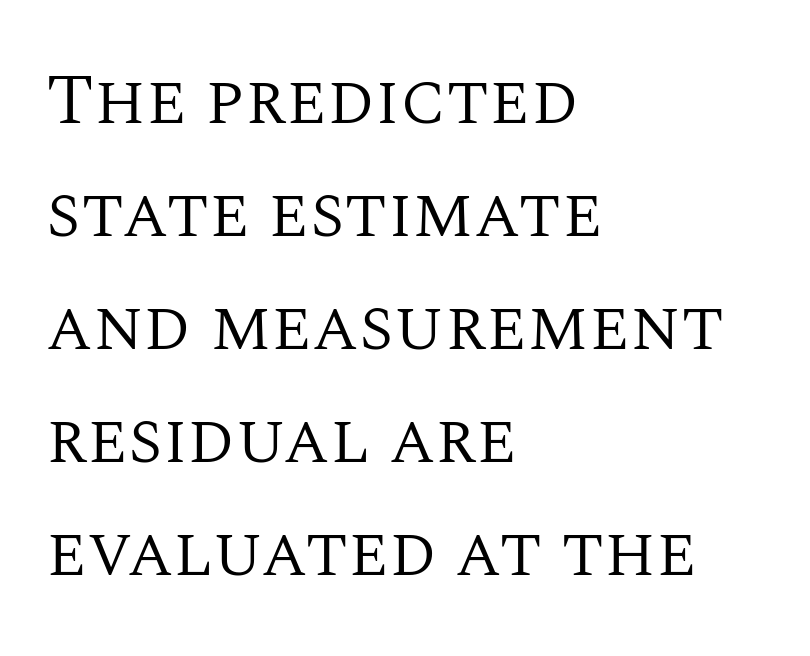
{"serif": "yes", "italic": "no", "bold": "no", "weight": "regular", "width": "normal", "stroke_contrast": "medium", "x_height": "large", "monospaced": "no", "underline": "no", "align": "left", "line_spacing": "normal", "line_spacing_ratio": 1.57, "letter_spacing": "normal", "letter_spacing_em": 0.0, "glyph_px": 72}
